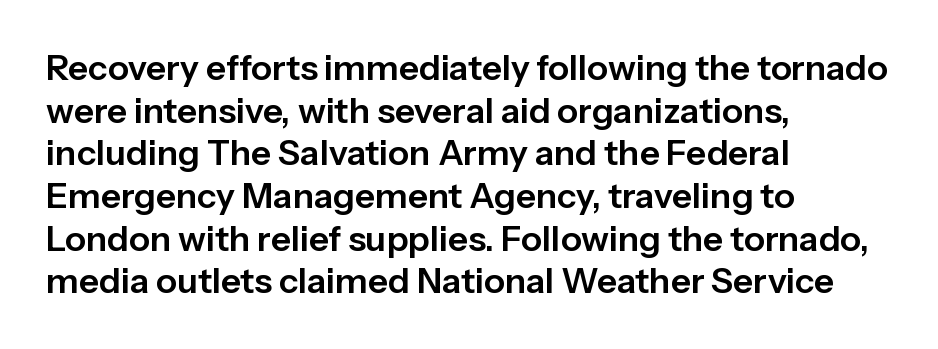
{"serif": "no", "italic": "no", "width": "normal", "stroke_contrast": "low", "x_height": "medium", "monospaced": "no", "underline": "no", "align": "left", "line_spacing_ratio": 1.22, "letter_spacing": "normal", "letter_spacing_em": 0.0, "glyph_px": 35}
